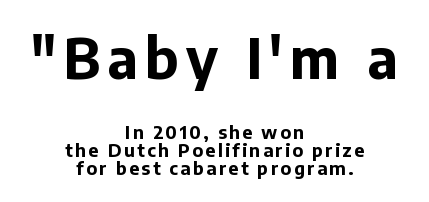
Q: Is the text bold? A: Yes.
Q: Is the text italic (slanted)? A: No, it is upright.
Q: Is the typeface a serif or a sans-serif typeface? A: Sans-serif.
Q: Is the text underlined? A: No.
Q: How is the paragraph aligned? A: Centered.
Q: Is the spacing between lines tight, normal or loose? A: Tight.
Q: Which block of text is set in a larger size, the first (top) or the second (bottom)? A: The first (top) one.
Q: Width (condensed, normal, or wide)? A: Normal.
Q: Stroke contrast? A: Low.
Q: x-height? A: Medium.
Q: Monospaced? A: No.
